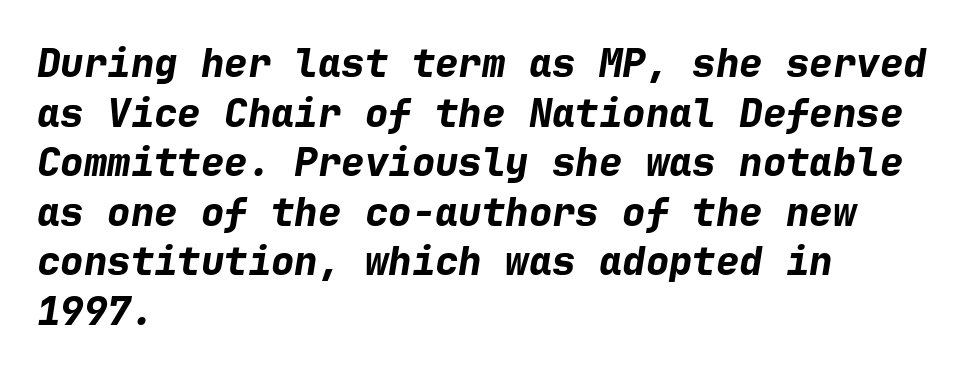
{"italic": "yes", "lean": "right", "slant_degrees": 9, "bold": "yes", "weight": "bold", "width": "normal", "stroke_contrast": "low", "x_height": "medium", "monospaced": "yes", "underline": "no", "align": "left", "line_spacing": "normal", "line_spacing_ratio": 1.27, "letter_spacing": "normal", "letter_spacing_em": 0.0, "glyph_px": 39}
